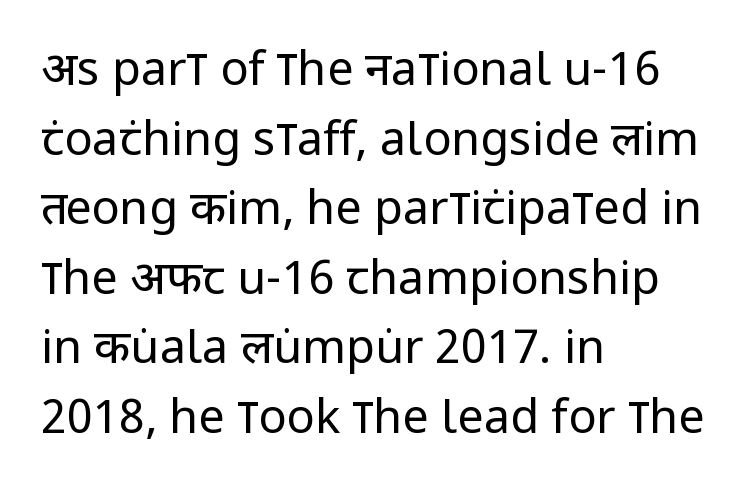
Here the designer chose a conventional face with non-uniform glyph widths. Nobody drew a line under any word here. There is no visible air inserted between adjacent glyphs. Stem width sits at or under what a default text font uses. Unlike italic type, these characters show no tilt at all. This block has exactly the height ordinary leading produces.
